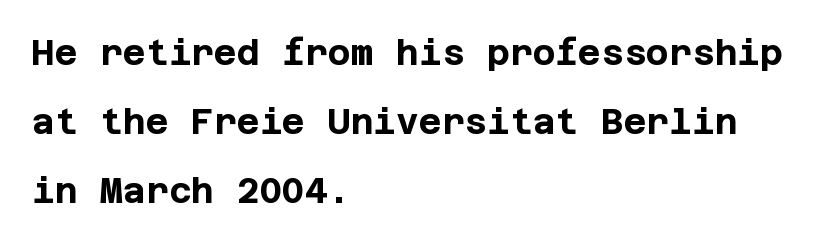
Here the glyphs are tracked normally, forming tight word shapes. Does the type have serifs? No, each stem ends abruptly. Notice how the stems are strictly vertical — no italics here. Widely set lines give the paragraph a tall, airy silhouette.
